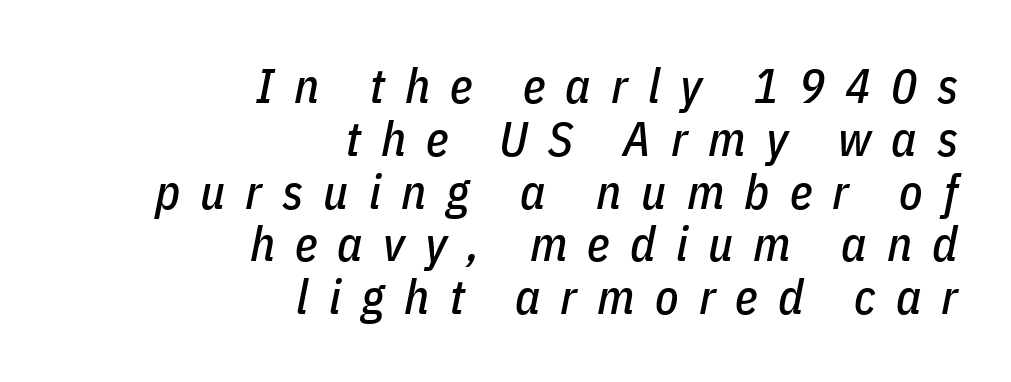
The image shows 48 px condensed type, italic (leaning right); set right-aligned, tight line spacing (1.1x), unusually wide letter spacing (+0.42 em), not underlined; low stroke contrast and a medium x-height.
